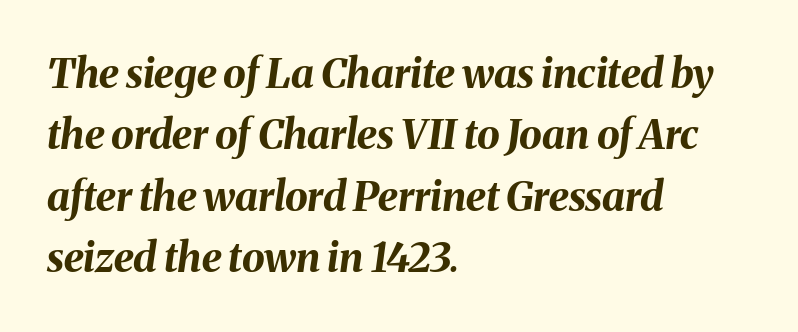
{"italic": "yes", "lean": "right", "slant_degrees": 8, "bold": "yes", "weight": "bold", "width": "normal", "stroke_contrast": "medium", "x_height": "medium", "monospaced": "no", "underline": "no", "align": "left", "line_spacing": "normal", "line_spacing_ratio": 1.5, "letter_spacing": "normal", "letter_spacing_em": 0.0, "glyph_px": 41}
